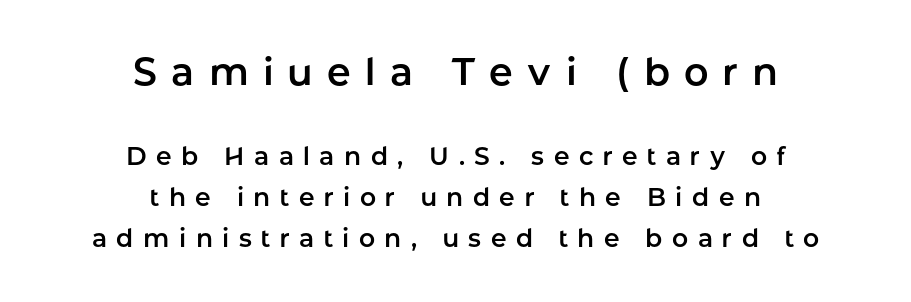
Q: Is the text italic (slanted)? A: No, it is upright.
Q: Is the typeface a serif or a sans-serif typeface? A: Sans-serif.
Q: Is the text underlined? A: No.
Q: How is the paragraph aligned? A: Centered.
Q: Is the spacing between letters normal or unusually wide? A: Unusually wide.
Q: Is the spacing between lines tight, normal or loose? A: Normal.
Q: Which block of text is set in a larger size, the first (top) or the second (bottom)? A: The first (top) one.
Q: Width (condensed, normal, or wide)? A: Normal.
Q: Stroke contrast? A: Low.
Q: x-height? A: Medium.
Q: Monospaced? A: No.
